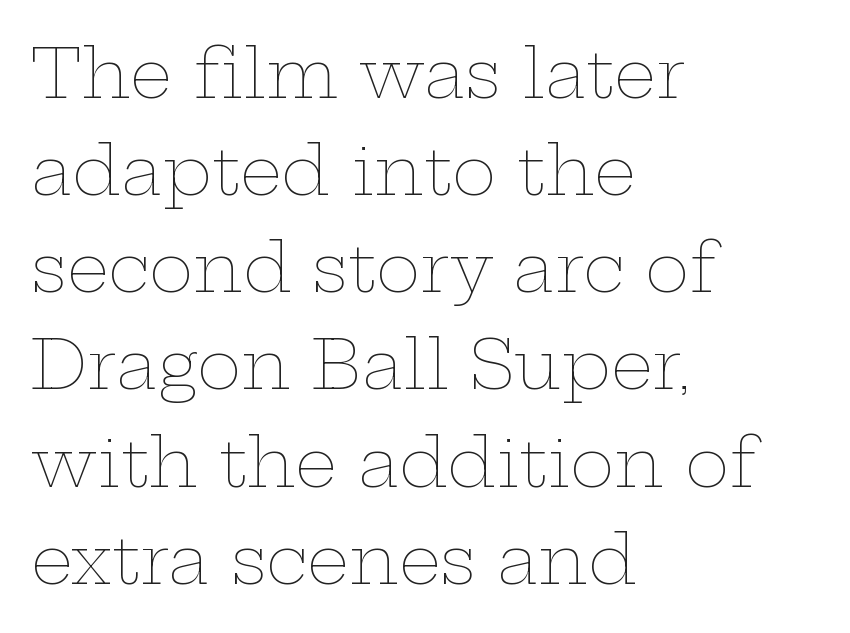
The image shows 67 px thin, wide type, upright; set left-aligned, normal line spacing (1.45x), normal letter spacing, not underlined; low stroke contrast and a medium x-height.
